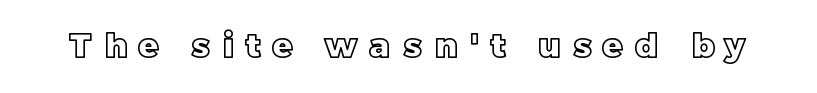
Q: Is the text italic (slanted)? A: No, it is upright.
Q: Is the text underlined? A: No.
Q: Is the spacing between letters normal or unusually wide? A: Unusually wide.
Q: Width (condensed, normal, or wide)? A: Normal.
Q: x-height? A: Large.
Q: Monospaced? A: No.
